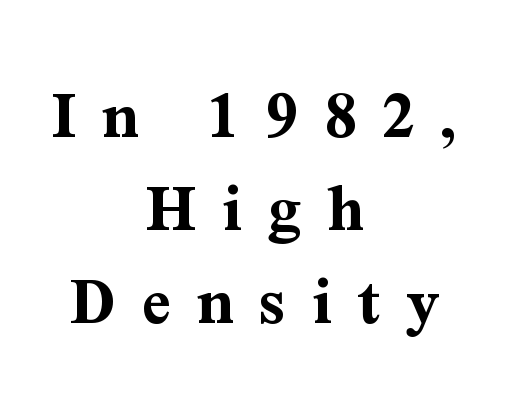
{"serif": "yes", "italic": "no", "bold": "yes", "weight": "bold", "width": "normal", "stroke_contrast": "medium", "x_height": "medium", "monospaced": "no", "underline": "no", "align": "center", "line_spacing": "normal", "line_spacing_ratio": 1.31, "letter_spacing": "wide", "letter_spacing_em": 0.36, "glyph_px": 71}
